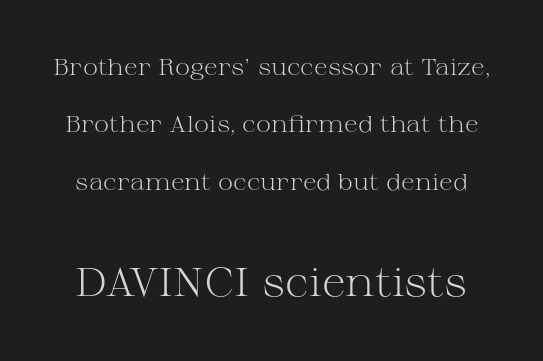
{"serif": "yes", "italic": "no", "bold": "no", "weight": "light", "width": "wide", "stroke_contrast": "medium", "x_height": "medium", "monospaced": "no", "underline": "no", "line_spacing": "loose", "line_spacing_ratio": 2.49, "letter_spacing": "normal", "letter_spacing_em": 0.0, "larger_block": "second", "size_ratio": 1.74, "glyph_px": 40}
